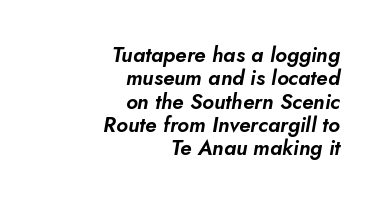
The image shows 21 px text type, italic (leaning right); set right-aligned, tight line spacing (1.11x), normal letter spacing, not underlined.
